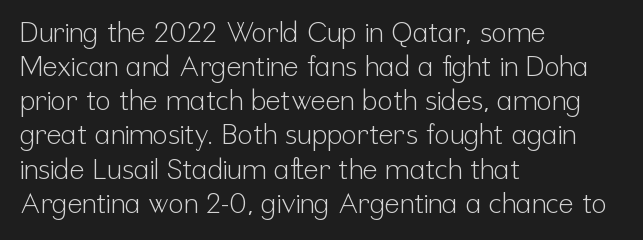
Q: Is the text bold? A: No.
Q: Is the text italic (slanted)? A: No, it is upright.
Q: Is the typeface a serif or a sans-serif typeface? A: Sans-serif.
Q: Is the text underlined? A: No.
Q: How is the paragraph aligned? A: Left-aligned.
Q: Is the spacing between letters normal or unusually wide? A: Normal.
Q: Width (condensed, normal, or wide)? A: Condensed.
Q: Stroke contrast? A: Low.
Q: x-height? A: Medium.
Q: Monospaced? A: No.
